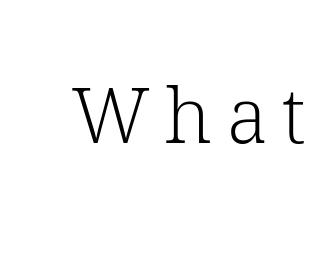
The image shows 77 px light serif type, upright; set not underlined; low stroke contrast and a medium x-height.
